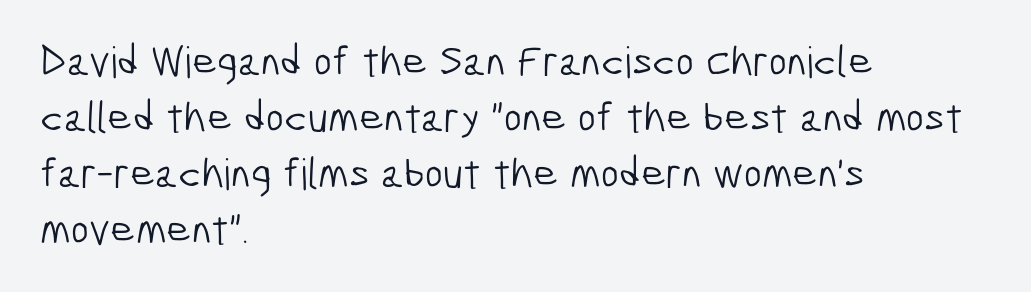
The image shows 43 px light, condensed sans-serif type; set left-aligned, normal line spacing (1.3x), normal letter spacing, not underlined; low stroke contrast and a medium x-height.
